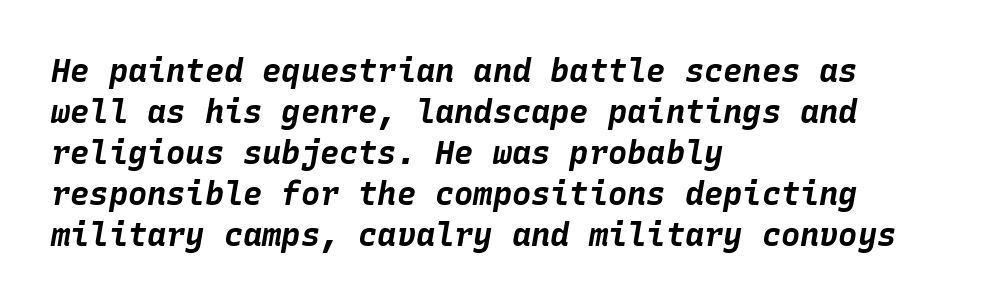
The image shows 32 px bold type, italic (leaning right), monospaced; set left-aligned, normal line spacing (1.28x), normal letter spacing, not underlined; low stroke contrast and a large x-height.
